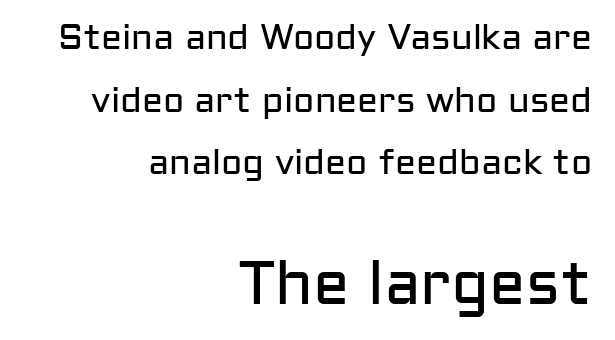
{"serif": "no", "italic": "no", "bold": "no", "weight": "regular", "width": "normal", "stroke_contrast": "low", "x_height": "medium", "monospaced": "no", "underline": "no", "align": "right", "line_spacing_ratio": 1.79, "letter_spacing": "normal", "letter_spacing_em": 0.0, "larger_block": "second", "size_ratio": 1.74, "glyph_px": 61}
